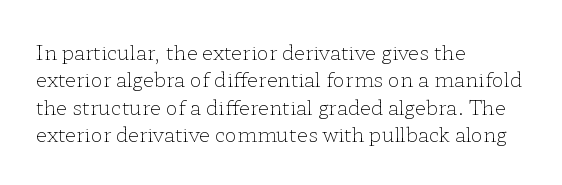
The image shows 20 px text type, upright; set left-aligned, normal line spacing (1.37x), normal letter spacing, not underlined.
